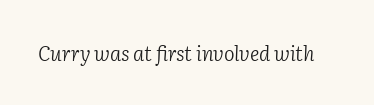
The image shows 20 px text type, italic (leaning right); set normal letter spacing, not underlined.
